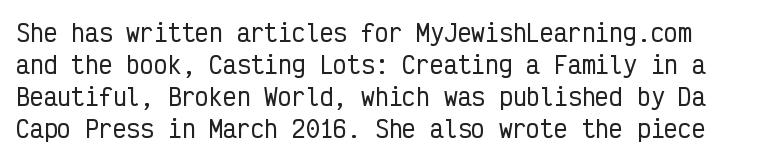
The image shows 23 px text type, upright; set normal line spacing (1.39x), normal letter spacing, not underlined.
